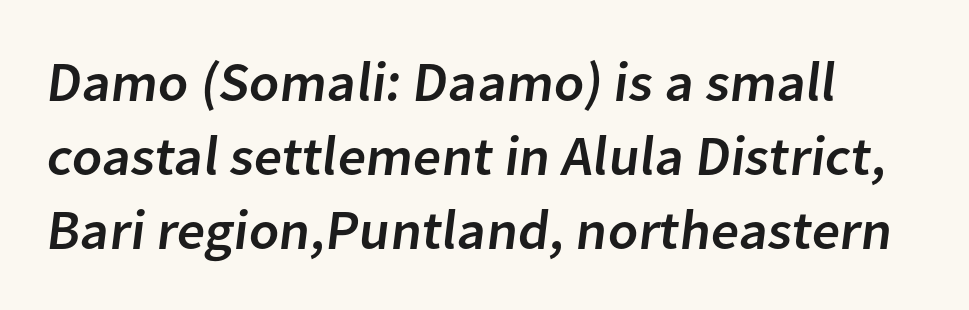
The image shows 56 px sans-serif type; set left-aligned, normal line spacing (1.32x), normal letter spacing, not underlined; low stroke contrast and a medium x-height.
